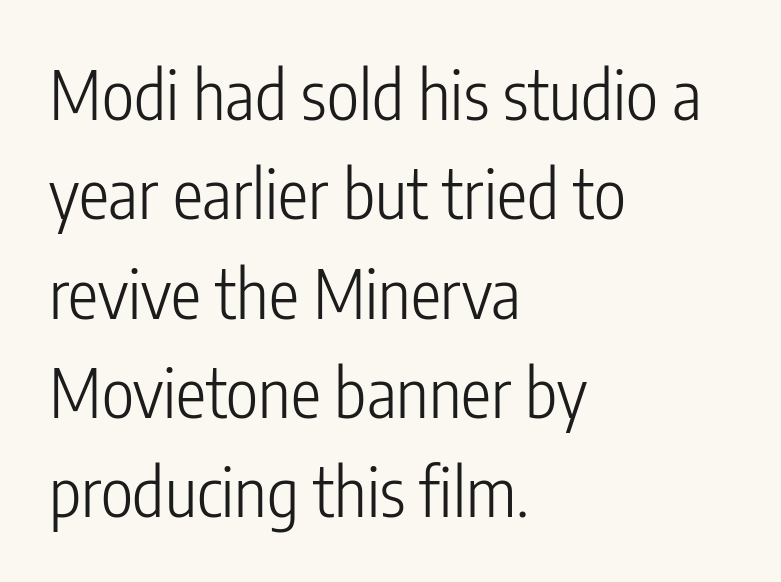
The lettering holds an erect, upright posture throughout. The typesetting does not lean heavy: it is not bold. Unlike a traditional serif, this face leaves its strokes unadorned. Glance below the letters and you will spot only blank space. In terms of letterspacing, this is plain default setting. The line-height multiplier appears to be the usual default.
